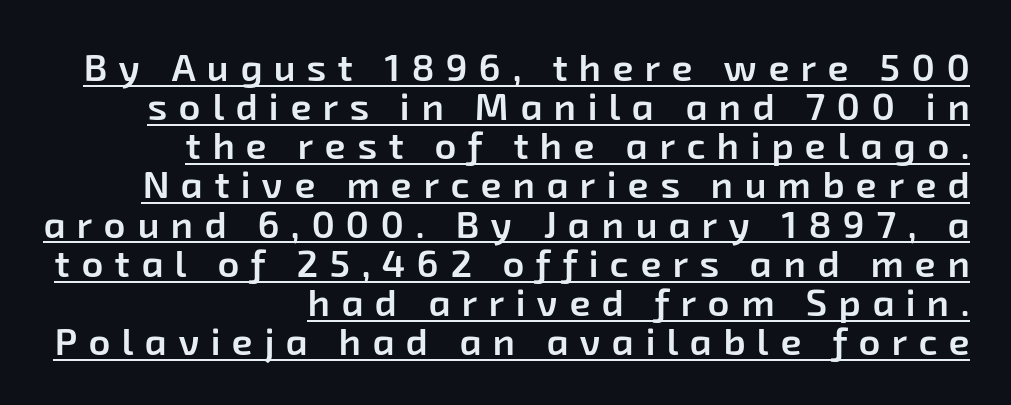
{"serif": "no", "bold": "semi", "weight": "semibold", "width": "normal", "stroke_contrast": "low", "x_height": "medium", "monospaced": "no", "underline": "yes", "align": "right", "line_spacing": "tight", "line_spacing_ratio": 1.03, "letter_spacing": "wide", "letter_spacing_em": 0.3, "glyph_px": 38}
